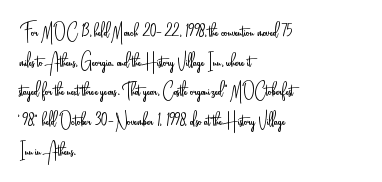
Q: Is the text bold? A: No.
Q: Is the text underlined? A: No.
Q: How is the paragraph aligned? A: Left-aligned.
Q: Is the spacing between letters normal or unusually wide? A: Normal.
Q: Is the spacing between lines tight, normal or loose? A: Normal.
